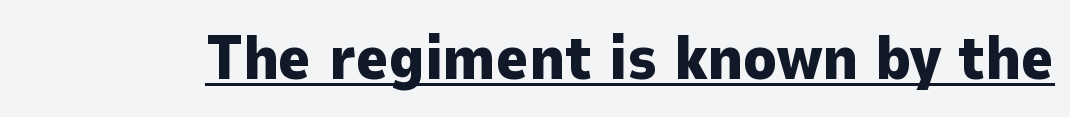
{"serif": "no", "italic": "no", "bold": "yes", "weight": "heavy", "width": "normal", "stroke_contrast": "low", "x_height": "medium", "monospaced": "no", "underline": "yes", "letter_spacing": "normal", "letter_spacing_em": 0.0, "glyph_px": 62}
